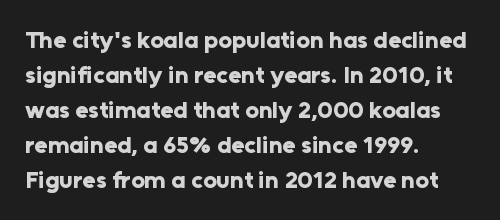
Q: Is the text bold? A: Yes.
Q: Is the text italic (slanted)? A: No, it is upright.
Q: Is the text underlined? A: No.
Q: How is the paragraph aligned? A: Left-aligned.
Q: Is the spacing between letters normal or unusually wide? A: Normal.
Q: Is the spacing between lines tight, normal or loose? A: Normal.
